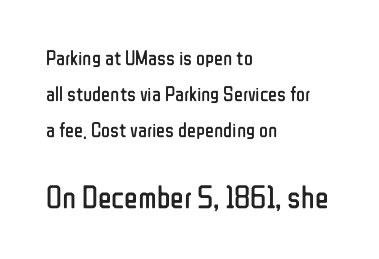
The image shows 32 px regular-weight, condensed sans-serif type, upright; set left-aligned, line spacing 1.71x, normal letter spacing, not underlined; the second (bottom) block is 1.52x larger; low stroke contrast and a medium x-height.
